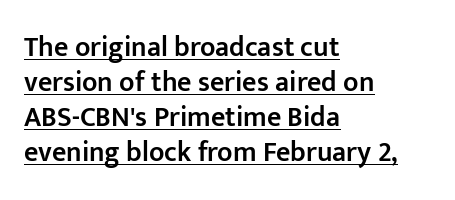
Q: Is the text bold? A: Semi-bold.
Q: Is the text italic (slanted)? A: No, it is upright.
Q: Is the typeface a serif or a sans-serif typeface? A: Sans-serif.
Q: Is the text underlined? A: Yes.
Q: How is the paragraph aligned? A: Left-aligned.
Q: Is the spacing between letters normal or unusually wide? A: Normal.
Q: Is the spacing between lines tight, normal or loose? A: Normal.
Q: Width (condensed, normal, or wide)? A: Normal.
Q: Stroke contrast? A: Low.
Q: x-height? A: Medium.
Q: Monospaced? A: No.
